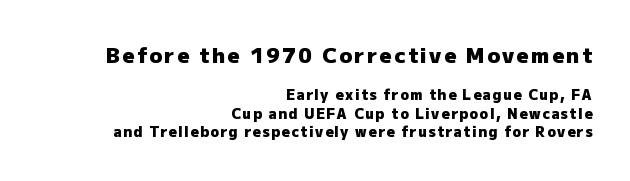
The image shows 21 px bold type, upright; set right-aligned, normal line spacing (1.34x), not underlined; the first (top) block is 1.5x larger.
